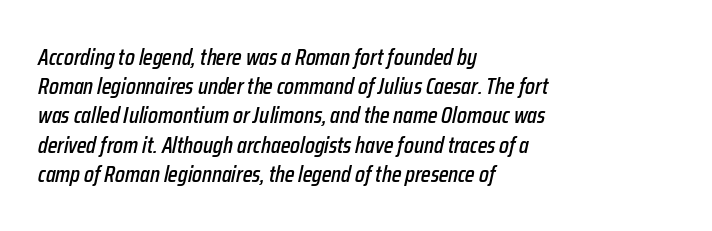
The image shows 23 px text type, italic (leaning right); set left-aligned, normal line spacing (1.27x), normal letter spacing, not underlined.
